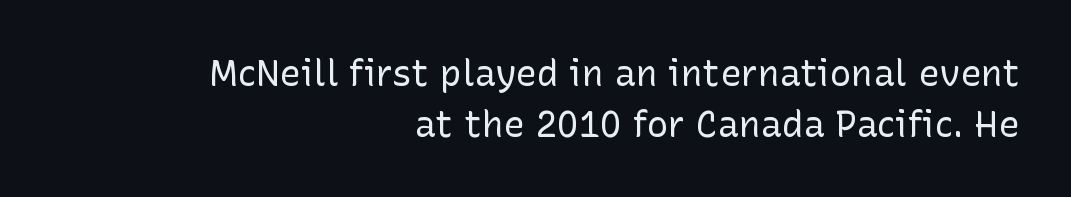
Nothing sits at the stroke ends, so this counts as sans-serif. Leading matches the norm, producing a regular column. Weight: regular or lighter. The lines are quadded right. Students, note that the glyphs here touch the page at normal intervals. Letters rest on an invisible, unmarked baseline.
